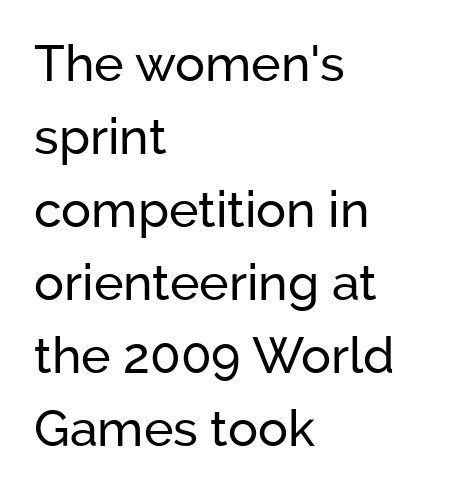
The image shows 50 px sans-serif type, upright; set left-aligned, normal line spacing (1.46x), normal letter spacing, not underlined; low stroke contrast and a medium x-height.
